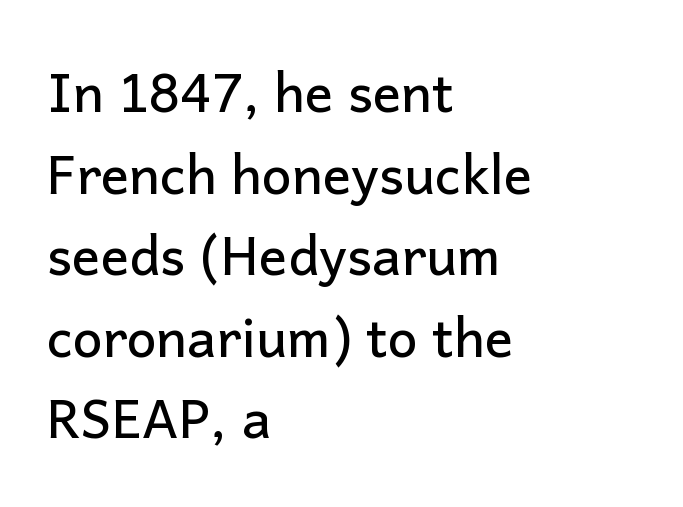
The glyphs in this specimen are sans serif. The block of text has a typical density, with ordinary space between rows. Left-aligned paragraph, ragged on the right. Bare-footed words on every line. The letters sit at their default tracking, neither squeezed nor spread.
